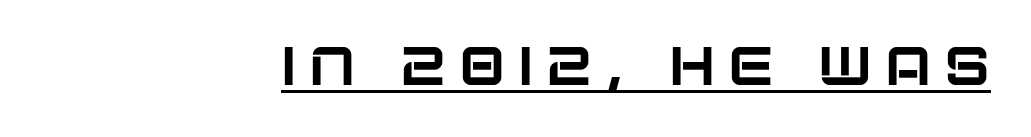
Q: Is the text italic (slanted)? A: No, it is upright.
Q: Is the typeface a serif or a sans-serif typeface? A: Sans-serif.
Q: Is the text underlined? A: Yes.
Q: How is the paragraph aligned? A: Right-aligned.
Q: Is the spacing between letters normal or unusually wide? A: Unusually wide.
Q: Width (condensed, normal, or wide)? A: Normal.
Q: Stroke contrast? A: Low.
Q: x-height? A: Large.
Q: Monospaced? A: No.
